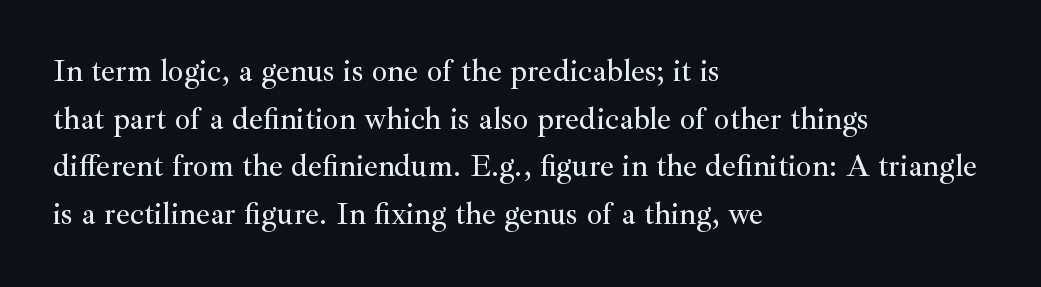
Clear beneath every line of the passage. Leading: standard. The rendering keeps characters at their native spacing. One-word summary of the alignment: left. This is roman type, the default non-slanted kind. The rendering uses natural spacing where letterforms have individual widths.
